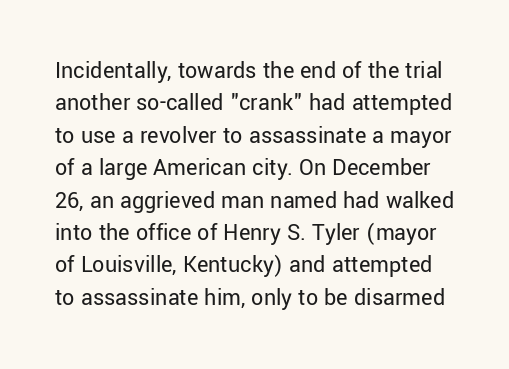
{"italic": "no", "bold": "no", "underline": "no", "line_spacing": "normal", "line_spacing_ratio": 1.35, "letter_spacing": "normal", "letter_spacing_em": 0.0, "glyph_px": 24}
